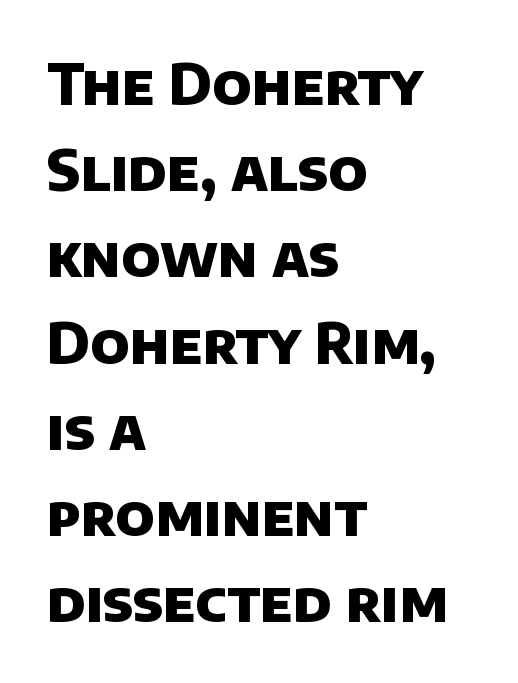
Q: Is the text bold? A: Yes.
Q: Is the typeface a serif or a sans-serif typeface? A: Sans-serif.
Q: Is the text underlined? A: No.
Q: How is the paragraph aligned? A: Left-aligned.
Q: Is the spacing between letters normal or unusually wide? A: Normal.
Q: Is the spacing between lines tight, normal or loose? A: Normal.
Q: Width (condensed, normal, or wide)? A: Normal.
Q: Stroke contrast? A: Low.
Q: x-height? A: Large.
Q: Monospaced? A: No.
